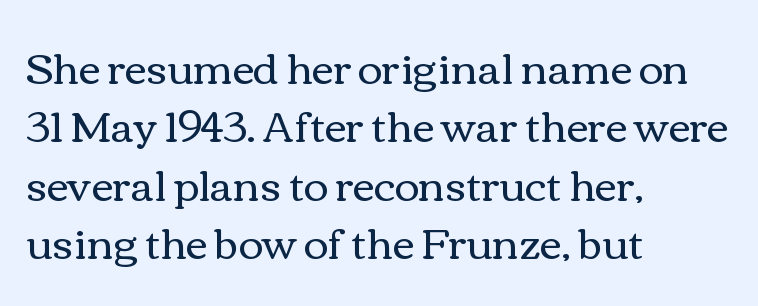
{"italic": "no", "bold": "no", "weight": "regular", "width": "wide", "x_height": "medium", "monospaced": "no", "underline": "no", "align": "left", "line_spacing": "normal", "line_spacing_ratio": 1.39, "letter_spacing": "normal", "letter_spacing_em": 0.0, "glyph_px": 42}
